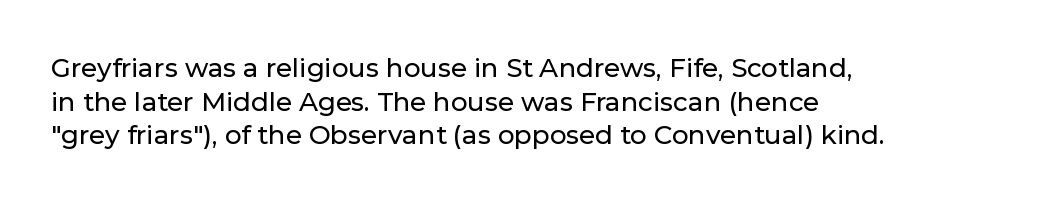
{"italic": "no", "underline": "no", "align": "left", "line_spacing": "normal", "line_spacing_ratio": 1.29, "letter_spacing": "normal", "letter_spacing_em": 0.0, "glyph_px": 26}
